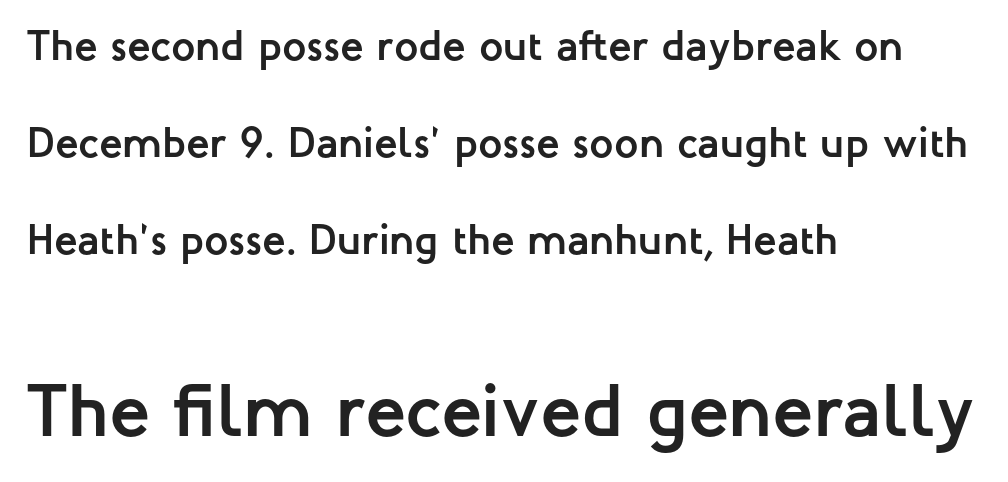
Top chunk: small. Bottom chunk: large. The face used here is a sans, in the tradition of grotesques and geometrics. Where is the straight margin? On the left. Spacing verdict: proportional, widths tailored to each character.
